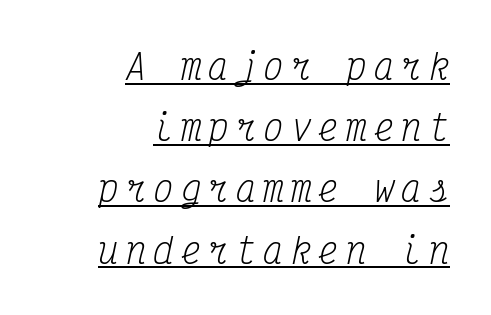
The image shows 34 px regular-weight, condensed serif type, italic (leaning right), monospaced; set right-aligned, line spacing 1.8x, unusually wide letter spacing (+0.21 em), underlined; medium stroke contrast and a medium x-height.
